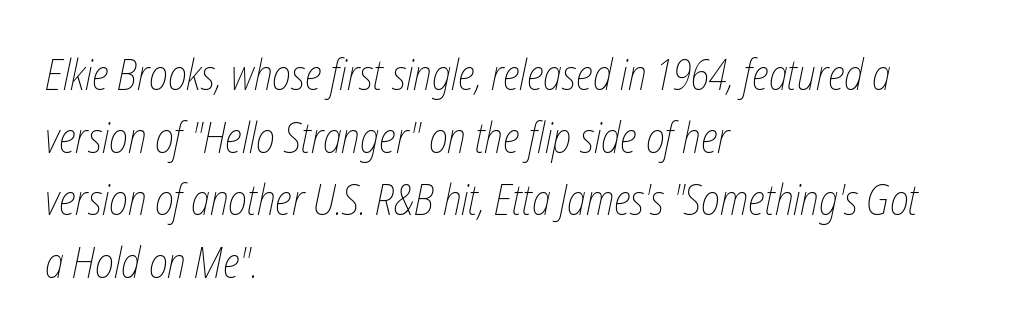
Each row of text sits above clean, open space. Compared with typical paragraphs, the rows here are spaced about the same. How are the letters spaced? Ordinarily, with no added tracking. The weight tops out at a normal text grade.
